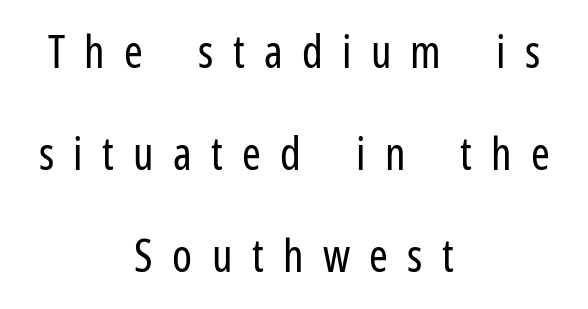
The image shows 45 px regular-weight, condensed sans-serif type, upright; set centered, loose line spacing (2.27x), unusually wide letter spacing (+0.43 em), not underlined; low stroke contrast and a medium x-height.
